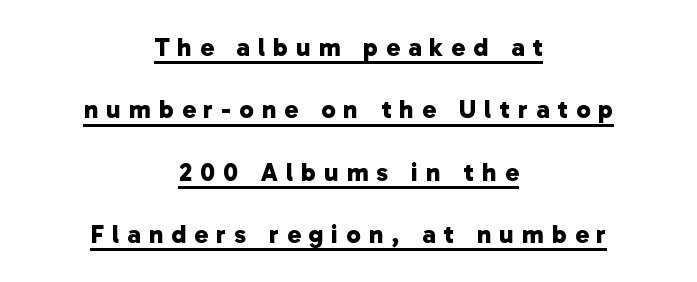
{"bold": "yes", "underline": "yes", "align": "center", "line_spacing": "loose", "line_spacing_ratio": 2.4, "letter_spacing": "wide", "letter_spacing_em": 0.31, "glyph_px": 26}
